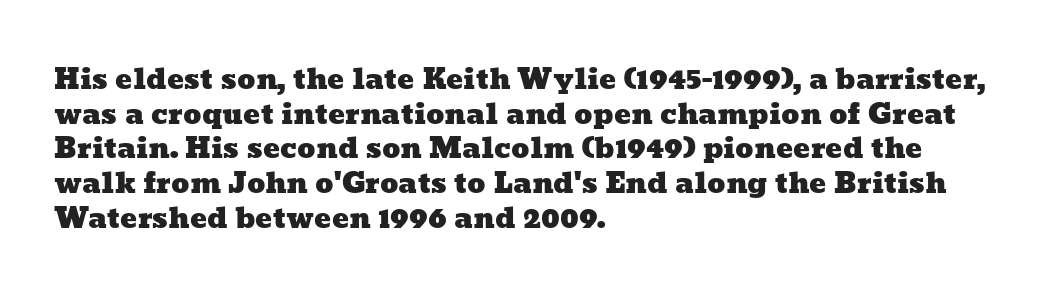
These lines are rendered in a variable-pitch font. Honestly, there is no underline to notice here at all. The tracking reads as untouched default to a designer's eye. Reading down the block, your eye returns to a fixed left position each line.
